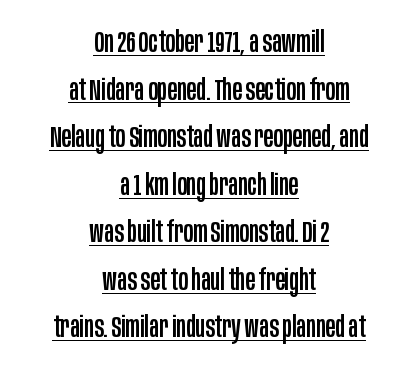
The image shows 29 px condensed sans-serif type, upright; set centered, normal line spacing (1.64x), normal letter spacing, underlined; low stroke contrast and a large x-height.
